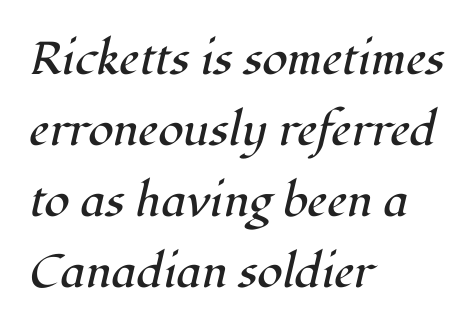
{"serif": "yes", "italic": "yes", "lean": "right", "slant_degrees": 12, "bold": "no", "weight": "regular", "width": "normal", "stroke_contrast": "high", "x_height": "medium", "monospaced": "no", "underline": "no", "align": "left", "line_spacing": "normal", "line_spacing_ratio": 1.54, "letter_spacing": "normal", "letter_spacing_em": 0.0, "glyph_px": 46}
